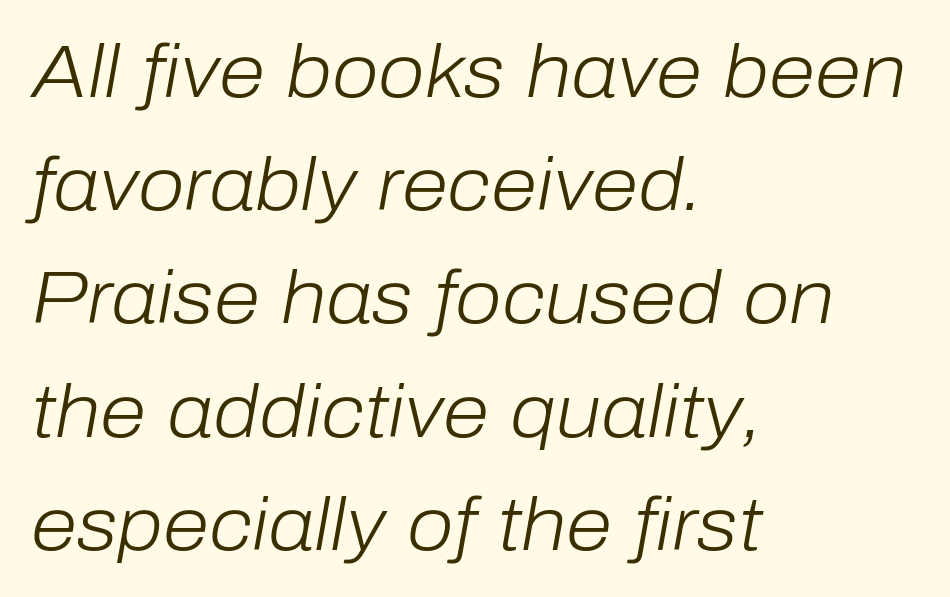
{"italic": "yes", "lean": "right", "slant_degrees": 10, "bold": "no", "weight": "light", "width": "normal", "stroke_contrast": "low", "x_height": "medium", "monospaced": "no", "underline": "no", "align": "left", "line_spacing": "normal", "line_spacing_ratio": 1.51, "letter_spacing": "normal", "letter_spacing_em": 0.0, "glyph_px": 75}
